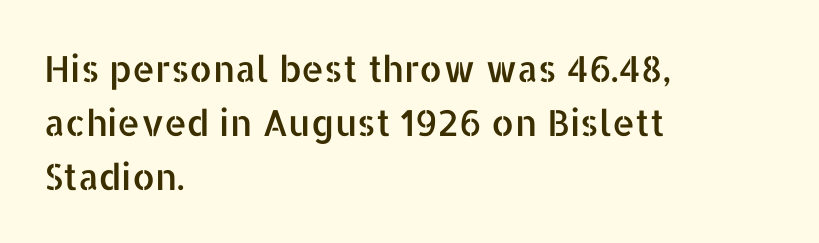
{"serif": "no", "italic": "no", "width": "normal", "stroke_contrast": "low", "x_height": "medium", "monospaced": "no", "underline": "no", "align": "left", "line_spacing": "normal", "line_spacing_ratio": 1.5, "letter_spacing": "normal", "letter_spacing_em": 0.0, "glyph_px": 36}
